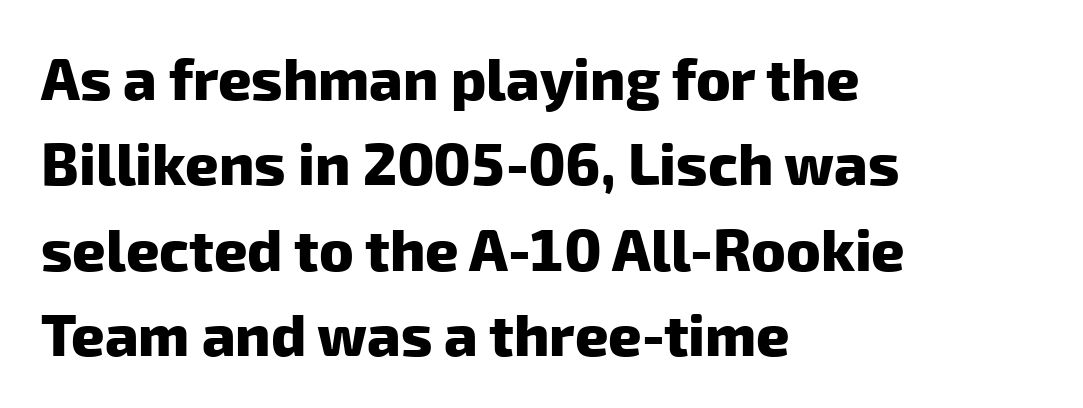
{"serif": "no", "bold": "yes", "weight": "heavy", "width": "normal", "stroke_contrast": "low", "x_height": "medium", "monospaced": "no", "underline": "no", "align": "left", "line_spacing": "normal", "line_spacing_ratio": 1.47, "letter_spacing": "normal", "letter_spacing_em": 0.0, "glyph_px": 58}
